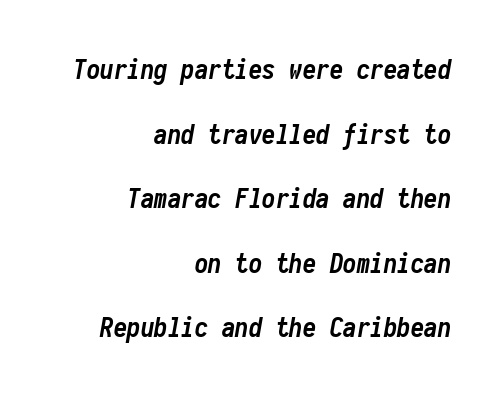
{"italic": "yes", "lean": "right", "slant_degrees": 10, "bold": "yes", "underline": "no", "align": "right", "line_spacing": "loose", "line_spacing_ratio": 2.39, "letter_spacing": "normal", "letter_spacing_em": 0.0, "glyph_px": 27}
